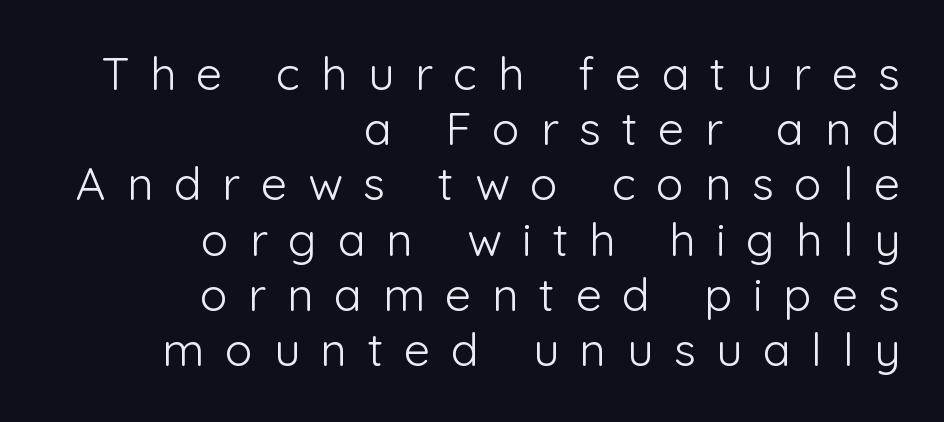
{"serif": "no", "italic": "no", "bold": "no", "weight": "light", "width": "normal", "stroke_contrast": "low", "x_height": "medium", "monospaced": "no", "underline": "no", "align": "right", "line_spacing_ratio": 1.2, "letter_spacing": "wide", "letter_spacing_em": 0.45, "glyph_px": 46}
